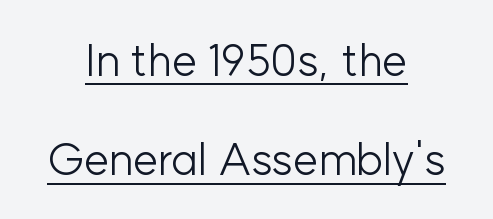
{"serif": "no", "italic": "no", "bold": "no", "weight": "light", "width": "normal", "stroke_contrast": "low", "x_height": "medium", "monospaced": "no", "underline": "yes", "align": "center", "line_spacing": "loose", "line_spacing_ratio": 2.21, "letter_spacing": "normal", "letter_spacing_em": 0.0, "glyph_px": 45}
